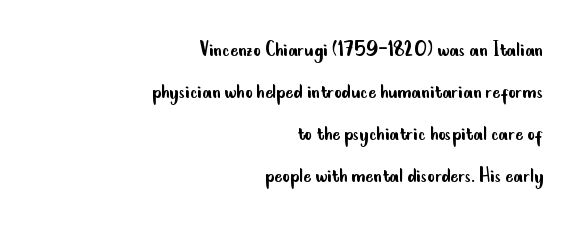
{"italic": "no", "bold": "no", "underline": "no", "align": "right", "line_spacing_ratio": 1.82, "letter_spacing": "normal", "letter_spacing_em": 0.0, "glyph_px": 23}
